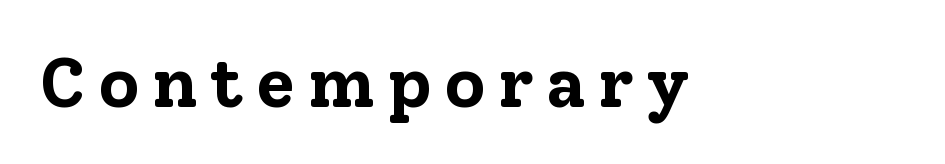
Q: Is the text bold? A: Yes.
Q: Is the text italic (slanted)? A: No, it is upright.
Q: Is the typeface a serif or a sans-serif typeface? A: Serif.
Q: Is the text underlined? A: No.
Q: Width (condensed, normal, or wide)? A: Normal.
Q: Stroke contrast? A: Low.
Q: x-height? A: Medium.
Q: Monospaced? A: No.
